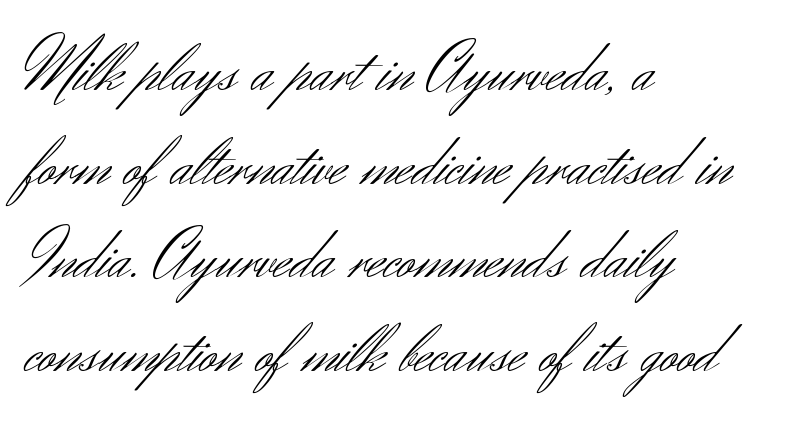
{"serif": "no", "bold": "no", "weight": "light", "width": "normal", "stroke_contrast": "medium", "x_height": "small", "monospaced": "no", "underline": "no", "align": "left", "line_spacing": "normal", "line_spacing_ratio": 1.32, "letter_spacing": "normal", "letter_spacing_em": 0.0, "glyph_px": 71}
